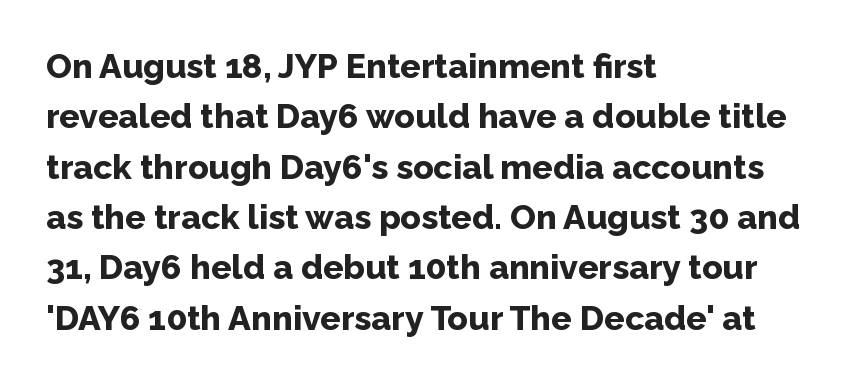
{"serif": "no", "italic": "no", "bold": "yes", "weight": "bold", "width": "normal", "stroke_contrast": "low", "x_height": "medium", "monospaced": "no", "underline": "no", "align": "left", "line_spacing": "normal", "line_spacing_ratio": 1.48, "letter_spacing": "normal", "letter_spacing_em": 0.0, "glyph_px": 34}
